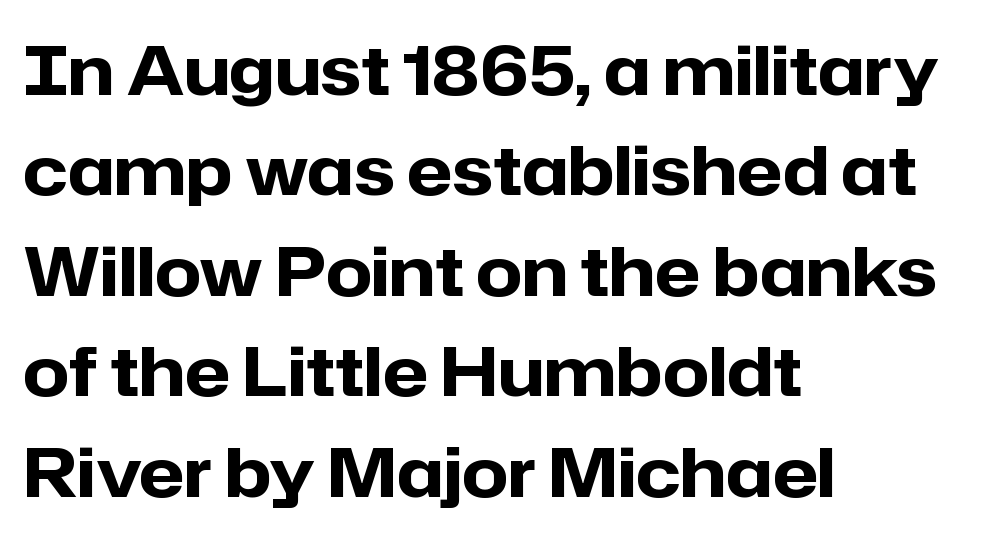
The image shows 67 px heavy sans-serif type, upright; set left-aligned, normal line spacing (1.5x), normal letter spacing, not underlined; low stroke contrast and a medium x-height.
